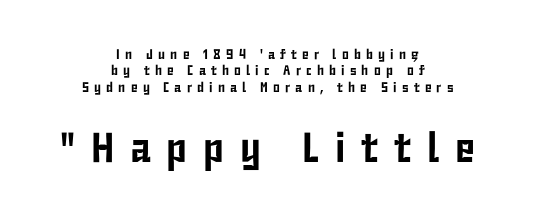
The image shows 42 px condensed sans-serif type, upright; set centered, line spacing 1.17x, unusually wide letter spacing (+0.37 em), not underlined; the second (bottom) block is 3.0x larger; low stroke contrast and a medium x-height.
